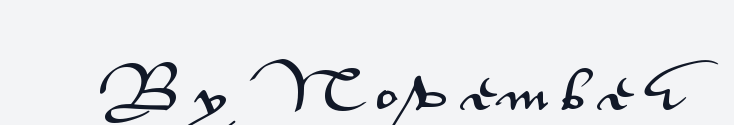
{"serif": "no", "width": "wide", "stroke_contrast": "medium", "x_height": "small", "monospaced": "no", "underline": "no", "letter_spacing": "wide", "letter_spacing_em": 0.29, "glyph_px": 46}
